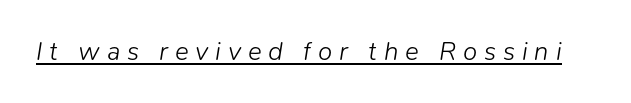
Q: Is the text bold? A: No.
Q: Is the text italic (slanted)? A: Yes, it leans right by about 9 degrees.
Q: Is the text underlined? A: Yes.
Q: Is the spacing between letters normal or unusually wide? A: Unusually wide.
